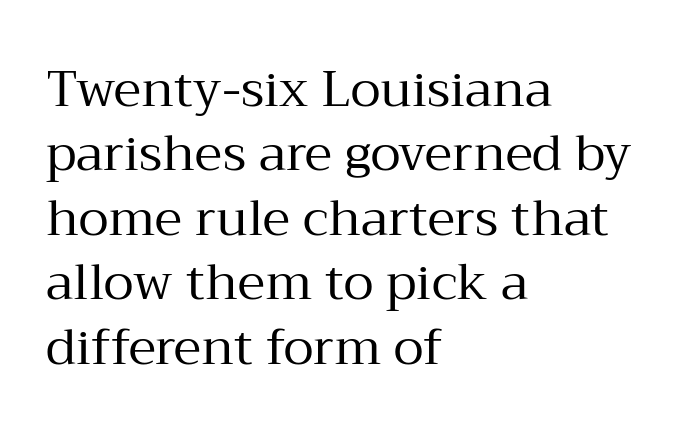
Q: Is the text bold? A: No.
Q: Is the text italic (slanted)? A: No, it is upright.
Q: Is the typeface a serif or a sans-serif typeface? A: Serif.
Q: Is the text underlined? A: No.
Q: How is the paragraph aligned? A: Left-aligned.
Q: Is the spacing between letters normal or unusually wide? A: Normal.
Q: Is the spacing between lines tight, normal or loose? A: Normal.
Q: Width (condensed, normal, or wide)? A: Normal.
Q: Stroke contrast? A: Medium.
Q: x-height? A: Medium.
Q: Monospaced? A: No.
